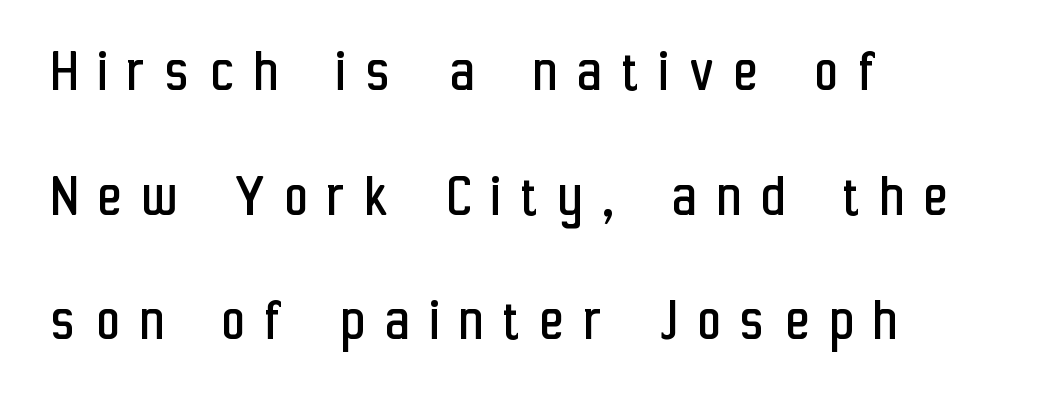
The image shows 62 px regular-weight, condensed sans-serif type, upright; set left-aligned, loose line spacing (2.01x), unusually wide letter spacing (+0.34 em), not underlined; low stroke contrast and a medium x-height.
